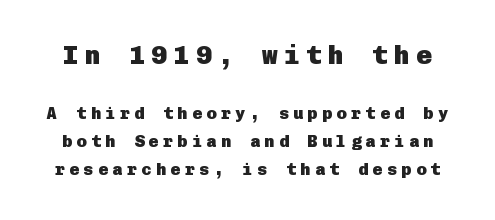
The block sitting higher on the canvas is the one with enlarged characters. Does the leading feel generous? No, just average. Only glyphs here, with clear space below each row. In terms of posture, this sample is upright. These lines have a slow, spaced-out rhythm from letter to letter.
